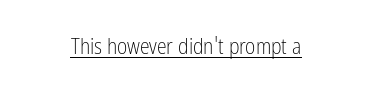
Q: Is the text bold? A: No.
Q: Is the text italic (slanted)? A: No, it is upright.
Q: Is the text underlined? A: Yes.
Q: How is the paragraph aligned? A: Centered.
Q: Is the spacing between letters normal or unusually wide? A: Normal.
